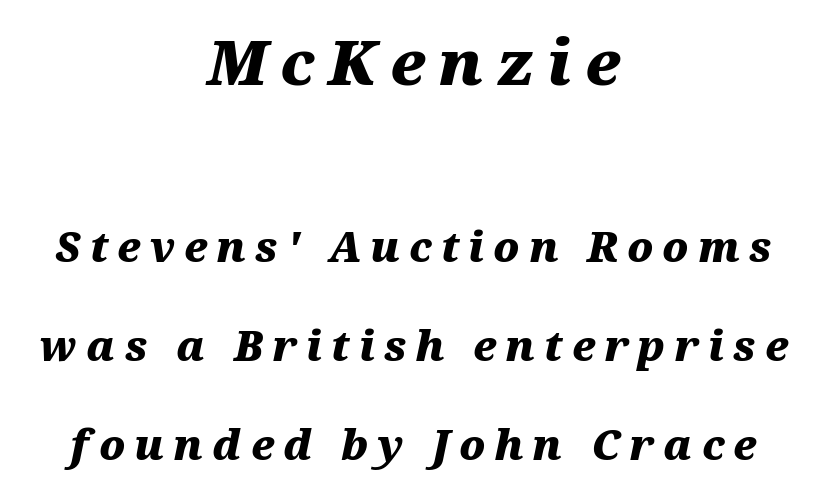
{"italic": "yes", "lean": "right", "slant_degrees": 12, "bold": "yes", "weight": "heavy", "width": "wide", "stroke_contrast": "medium", "x_height": "medium", "monospaced": "no", "underline": "no", "align": "center", "line_spacing": "loose", "line_spacing_ratio": 2.42, "letter_spacing": "wide", "letter_spacing_em": 0.22, "larger_block": "first", "size_ratio": 1.51, "glyph_px": 62}
